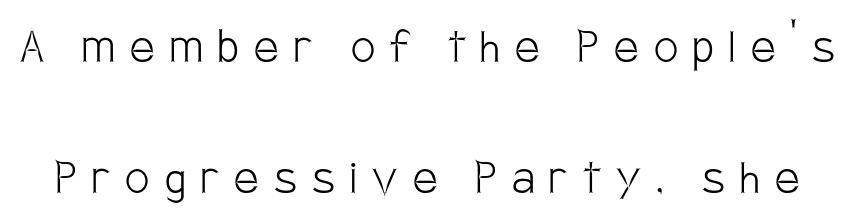
Q: Is the text bold? A: No.
Q: Is the text italic (slanted)? A: No, it is upright.
Q: Is the typeface a serif or a sans-serif typeface? A: Sans-serif.
Q: Is the text underlined? A: No.
Q: Is the spacing between letters normal or unusually wide? A: Unusually wide.
Q: Is the spacing between lines tight, normal or loose? A: Loose.
Q: Width (condensed, normal, or wide)? A: Condensed.
Q: Stroke contrast? A: Low.
Q: x-height? A: Large.
Q: Monospaced? A: No.
